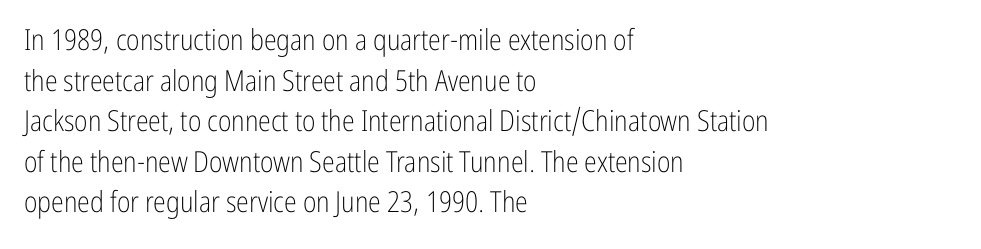
Q: Is the text bold? A: No.
Q: Is the text italic (slanted)? A: No, it is upright.
Q: Is the typeface a serif or a sans-serif typeface? A: Sans-serif.
Q: Is the text underlined? A: No.
Q: How is the paragraph aligned? A: Left-aligned.
Q: Is the spacing between letters normal or unusually wide? A: Normal.
Q: Is the spacing between lines tight, normal or loose? A: Normal.
Q: Width (condensed, normal, or wide)? A: Condensed.
Q: Stroke contrast? A: Low.
Q: x-height? A: Medium.
Q: Monospaced? A: No.
